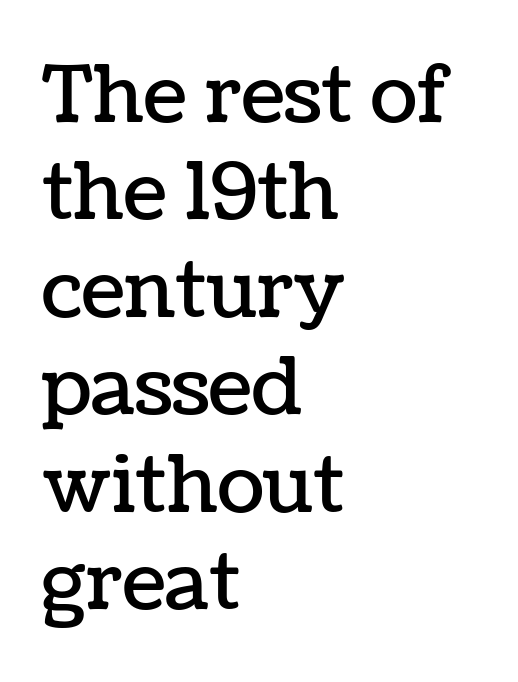
{"italic": "no", "width": "normal", "stroke_contrast": "low", "x_height": "medium", "monospaced": "no", "underline": "no", "align": "left", "line_spacing": "normal", "line_spacing_ratio": 1.25, "letter_spacing": "normal", "letter_spacing_em": 0.0, "glyph_px": 78}
